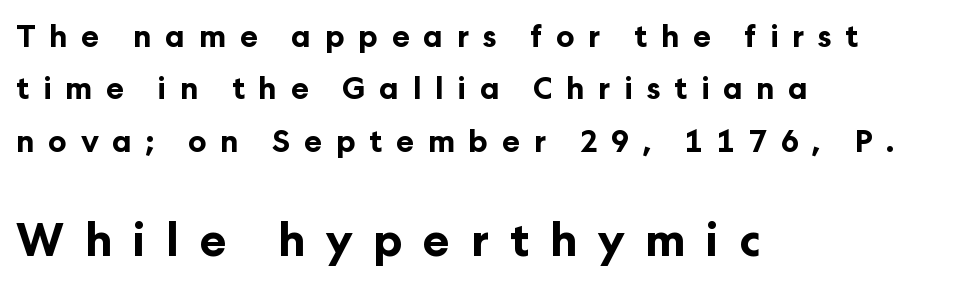
The image shows 45 px bold sans-serif type, upright; set left-aligned, line spacing 1.75x, unusually wide letter spacing (+0.46 em), not underlined; the second (bottom) block is 1.5x larger; low stroke contrast and a medium x-height.
